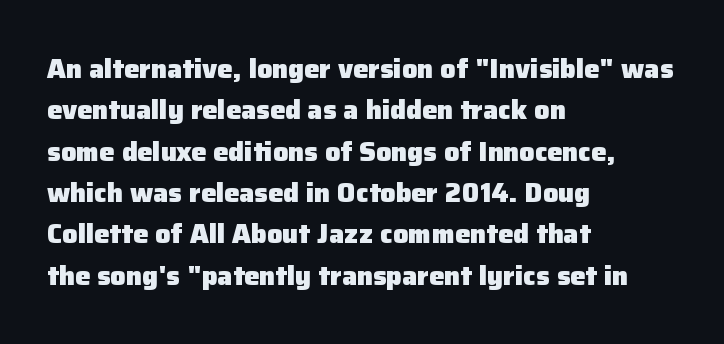
This block has exactly the height ordinary leading produces. The letterforms sit shoulder to shoulder at normal distance. On the weight axis this lands at bold, roughly 700. Line beginnings align vertically; line endings do not. A roman cut, with each character standing at attention.
